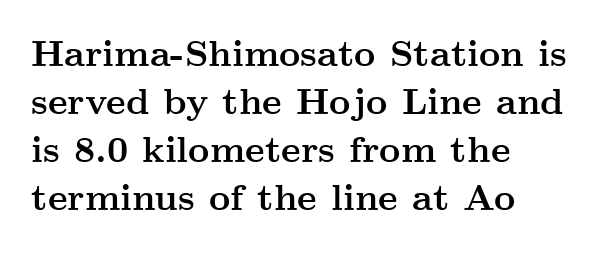
Note: serifs present on the glyphs. Spacing verdict: proportional, widths tailored to each character. The text block is weighted toward the left margin, trailing off unevenly rightward. What's the leading like? Ordinary, nothing unusual. Style check: upright. Beneath every word, the page is bare.
